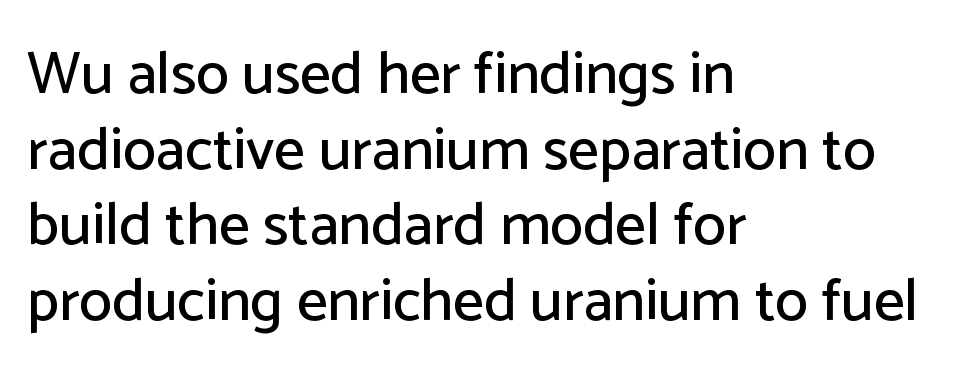
{"serif": "no", "italic": "no", "width": "normal", "stroke_contrast": "low", "x_height": "medium", "monospaced": "no", "underline": "no", "align": "left", "line_spacing": "normal", "line_spacing_ratio": 1.26, "letter_spacing": "normal", "letter_spacing_em": 0.0, "glyph_px": 60}
